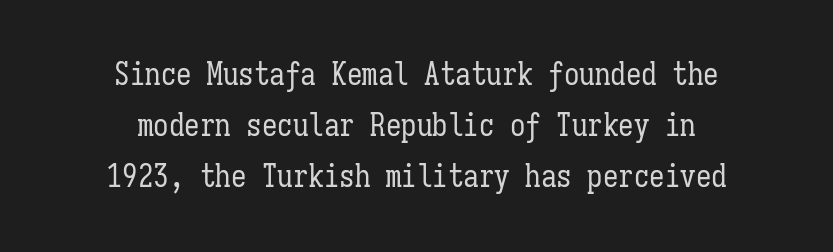
The image shows 31 px regular-weight, condensed type, upright, monospaced; set centered, normal line spacing (1.65x), normal letter spacing, not underlined; low stroke contrast and a medium x-height.
